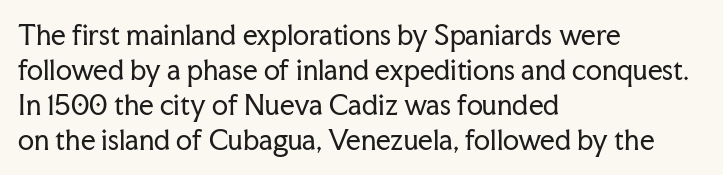
The strip under each line holds only bare page. Short note: letters normally spaced. The axis of the letterforms is exactly vertical. Line spacing here is normal. The rendering anchors every line to the left-hand side.
